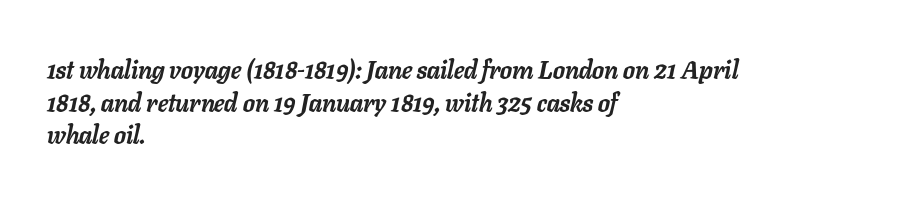
The image shows 25 px bold type, italic (leaning right); set left-aligned, normal line spacing (1.31x), normal letter spacing, not underlined.
